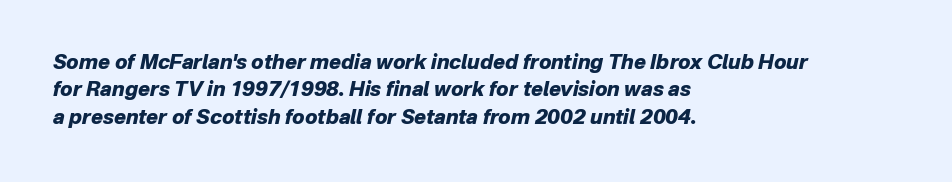
The image shows 20 px bold type, italic (leaning right); set left-aligned, normal line spacing (1.37x), normal letter spacing, not underlined.
